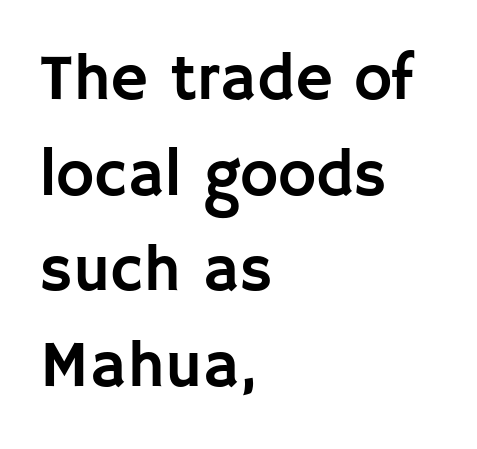
Q: Is the text italic (slanted)? A: No, it is upright.
Q: Is the typeface a serif or a sans-serif typeface? A: Sans-serif.
Q: Is the text underlined? A: No.
Q: How is the paragraph aligned? A: Left-aligned.
Q: Is the spacing between letters normal or unusually wide? A: Normal.
Q: Is the spacing between lines tight, normal or loose? A: Normal.
Q: Width (condensed, normal, or wide)? A: Normal.
Q: Stroke contrast? A: Low.
Q: x-height? A: Large.
Q: Monospaced? A: No.
